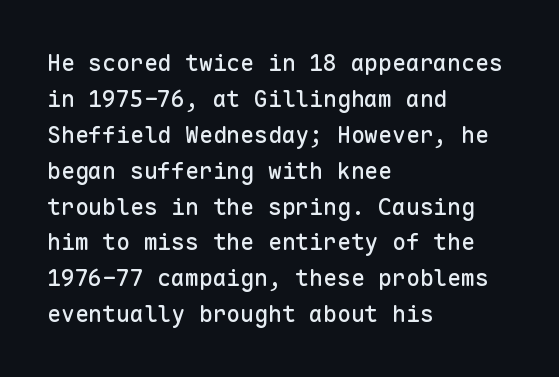
The passage shown has conventional tracking throughout. The axis of the letterforms is exactly vertical. In CSS terms this would be text-align: left. The area under the type is left untouched.
